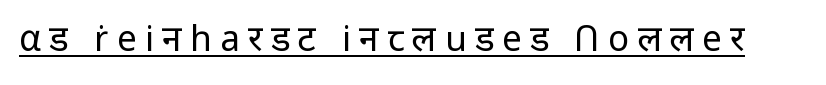
The image shows 35 px regular-weight sans-serif type, upright; set unusually wide letter spacing (+0.24 em), underlined; low stroke contrast and a medium x-height.
